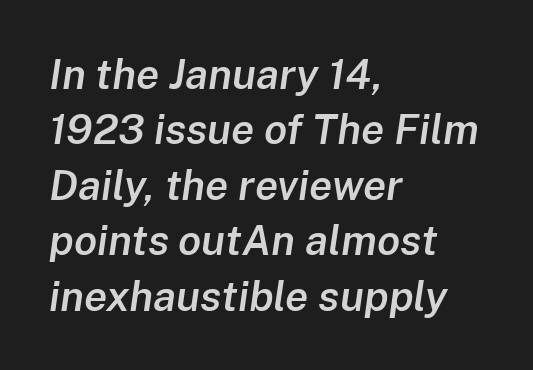
{"italic": "yes", "lean": "right", "slant_degrees": 8, "bold": "semi", "weight": "semibold", "width": "normal", "stroke_contrast": "low", "x_height": "medium", "monospaced": "no", "underline": "no", "align": "left", "line_spacing": "normal", "line_spacing_ratio": 1.32, "letter_spacing": "normal", "letter_spacing_em": 0.0, "glyph_px": 42}
